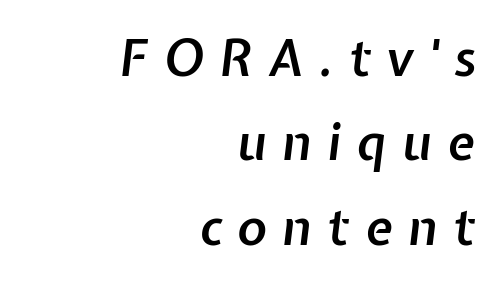
{"italic": "yes", "lean": "right", "slant_degrees": 7, "bold": "semi", "weight": "semibold", "width": "normal", "stroke_contrast": "low", "x_height": "medium", "monospaced": "no", "underline": "no", "align": "right", "line_spacing": "normal", "line_spacing_ratio": 1.69, "letter_spacing": "wide", "letter_spacing_em": 0.31, "glyph_px": 50}
